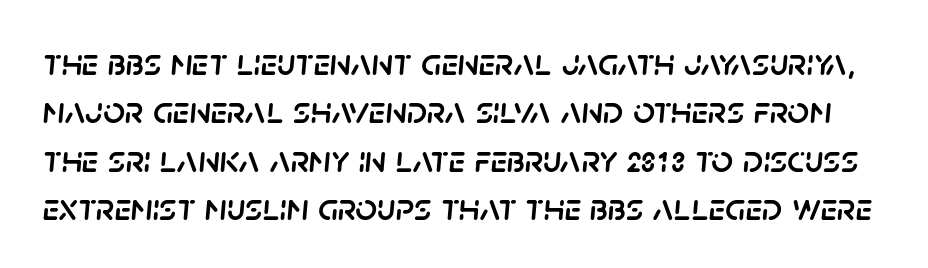
Q: Is the text italic (slanted)? A: Yes, it leans right by about 5 degrees.
Q: Is the text underlined? A: No.
Q: Is the spacing between letters normal or unusually wide? A: Normal.
Q: Is the spacing between lines tight, normal or loose? A: Normal.
Q: Width (condensed, normal, or wide)? A: Normal.
Q: Stroke contrast? A: Low.
Q: x-height? A: Large.
Q: Monospaced? A: No.
